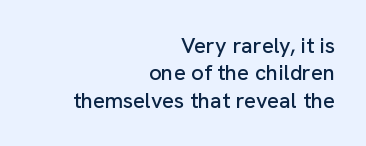
The lines in this sample share a right terminus and differ only in where they begin. The specimen reads as upright at a glance. A typesetter would call this zero additional tracking. The glyphs are unaccompanied by any horizontal stroke below them.
